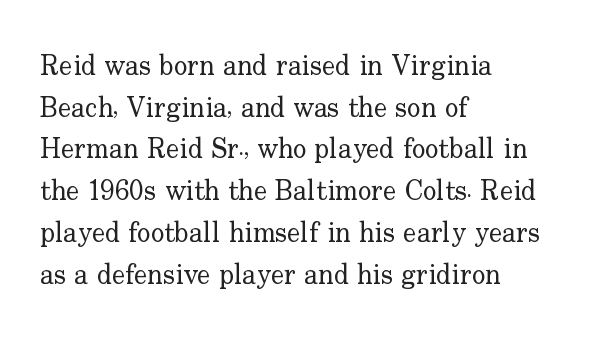
Visually the block forms a straight wall on the left and a jagged coastline on the right. Is this a fixed-width face? No — the glyphs have proportional, varying widths. The passage shown is typeset with a serif family. Glance below the letters and you will spot only blank space.
